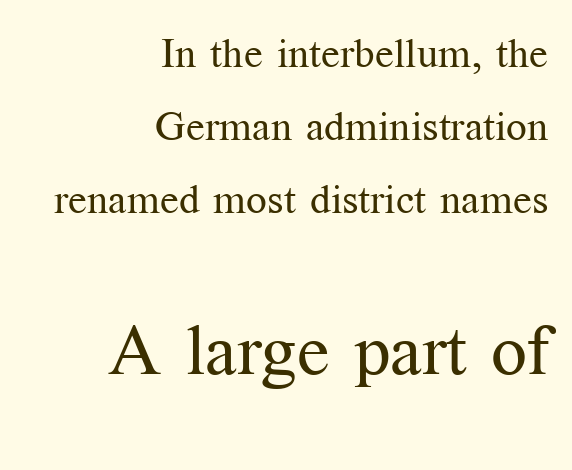
{"serif": "yes", "italic": "no", "bold": "no", "weight": "regular", "width": "normal", "stroke_contrast": "medium", "x_height": "medium", "monospaced": "no", "underline": "no", "align": "right", "line_spacing_ratio": 1.78, "letter_spacing": "normal", "letter_spacing_em": 0.0, "larger_block": "second", "size_ratio": 1.73, "glyph_px": 71}
